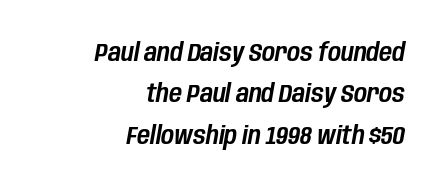
{"italic": "yes", "lean": "right", "slant_degrees": 10, "underline": "no", "align": "right", "line_spacing": "normal", "line_spacing_ratio": 1.66, "letter_spacing": "normal", "letter_spacing_em": 0.0, "glyph_px": 25}
